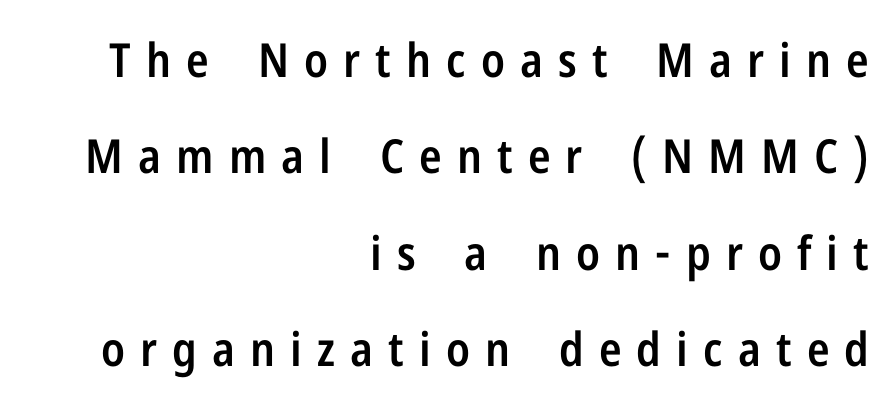
Character widths vary here, with narrow letters taking less room than wide ones. Airy leading. Typesetter's note: demi weight, one step under bold. Decoration check: the copy has no underline. What stands out about the letter spacing? Its width — letters are far apart.
